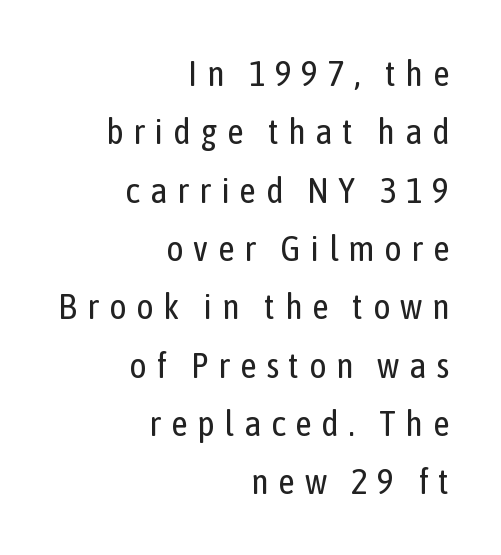
You can tell it's not italic because the verticals are truly vertical. Which margin do the lines hug? The right one — the left edge is uneven. Each stroke keeps to a modest, everyday thickness or less. The passage shown is typed in a proportional face where columns would drift. This rendering employs a face without finishing strokes, i.e., a sans-serif. The baseline area is clear.
